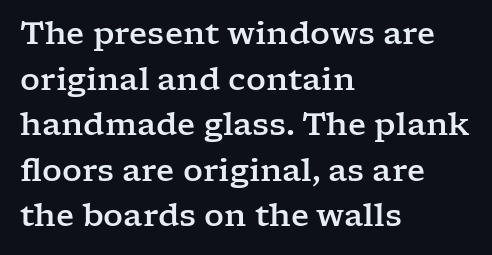
The rendering shows small feet on the letterforms — a serif design. Glance below the letters and you will spot only blank space. Reading down the block, your eye returns to a fixed left position each line. Does the lettering tilt? It doesn't — this is upright. A typesetter would call this zero additional tracking. The rendering uses natural spacing where letterforms have individual widths.
